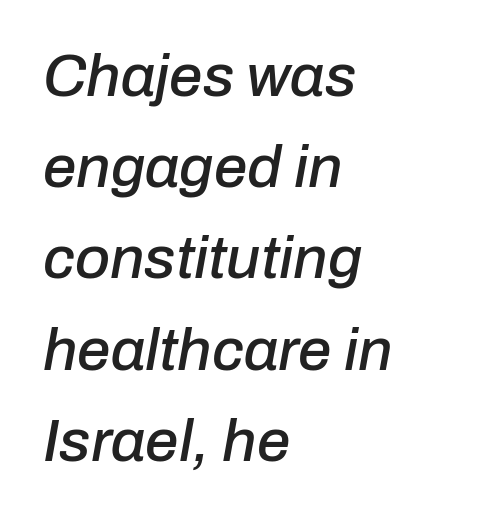
The image shows 60 px text type, italic (leaning right); set left-aligned, normal line spacing (1.52x), normal letter spacing, not underlined; low stroke contrast and a medium x-height.
